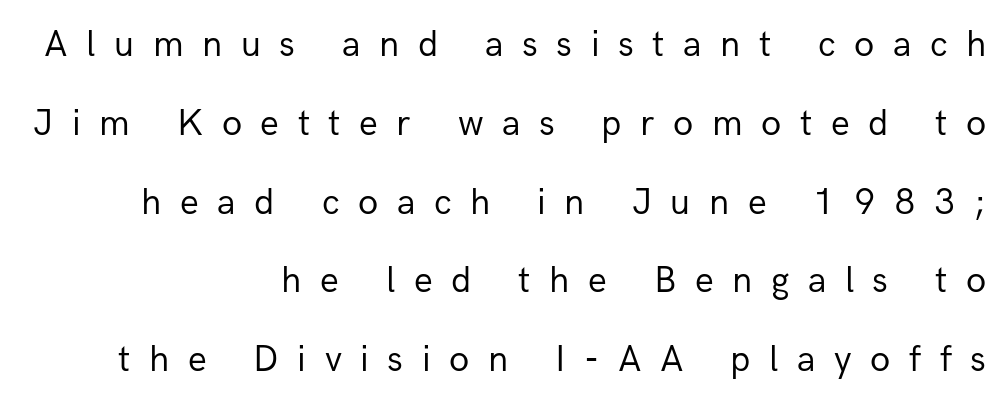
{"serif": "no", "italic": "no", "bold": "no", "weight": "regular", "width": "normal", "stroke_contrast": "low", "x_height": "medium", "monospaced": "no", "underline": "no", "align": "right", "line_spacing": "loose", "line_spacing_ratio": 2.13, "letter_spacing": "wide", "letter_spacing_em": 0.5, "glyph_px": 37}
